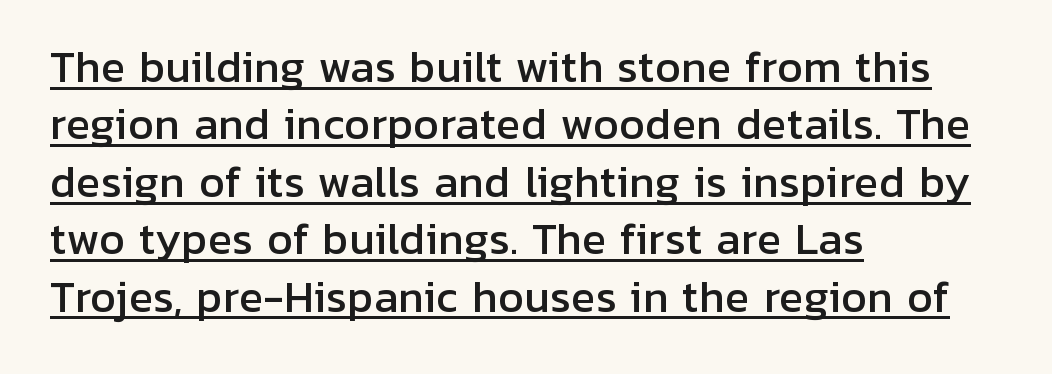
The image shows 41 px sans-serif type, upright; set left-aligned, normal line spacing (1.4x), normal letter spacing, underlined; low stroke contrast and a medium x-height.
